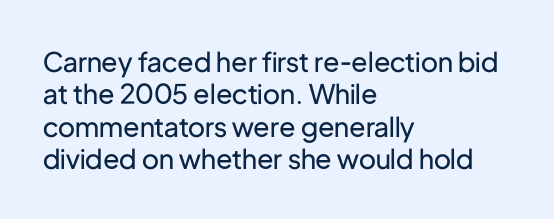
Q: Is the text bold? A: No.
Q: Is the text italic (slanted)? A: No, it is upright.
Q: Is the text underlined? A: No.
Q: How is the paragraph aligned? A: Left-aligned.
Q: Is the spacing between letters normal or unusually wide? A: Normal.
